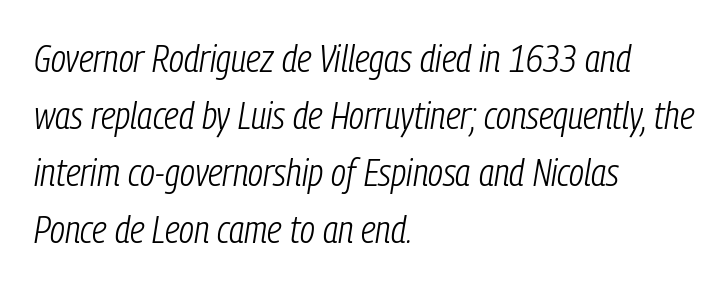
Q: Is the text bold? A: No.
Q: Is the text italic (slanted)? A: Yes, it leans right by about 9 degrees.
Q: Is the text underlined? A: No.
Q: How is the paragraph aligned? A: Left-aligned.
Q: Is the spacing between letters normal or unusually wide? A: Normal.
Q: Is the spacing between lines tight, normal or loose? A: Normal.
Q: Width (condensed, normal, or wide)? A: Condensed.
Q: Stroke contrast? A: Low.
Q: x-height? A: Medium.
Q: Monospaced? A: No.
